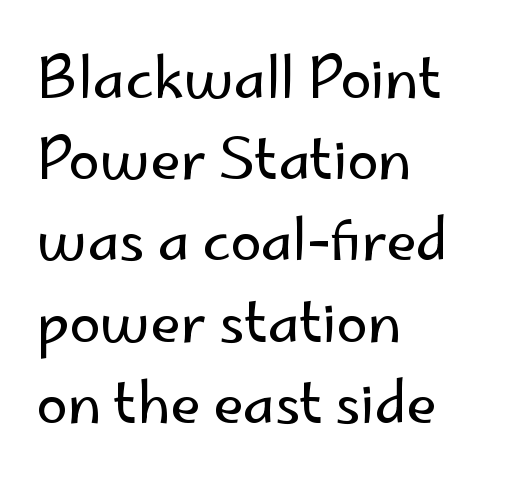
The image shows 56 px regular-weight sans-serif type, upright; set left-aligned, normal line spacing (1.45x), normal letter spacing, not underlined; low stroke contrast and a small x-height.
